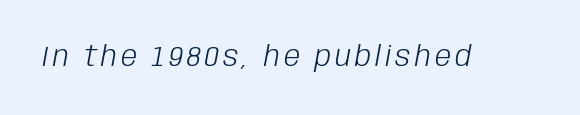
The image shows 29 px light, condensed type, italic (leaning right); set not underlined; low stroke contrast and a large x-height.
